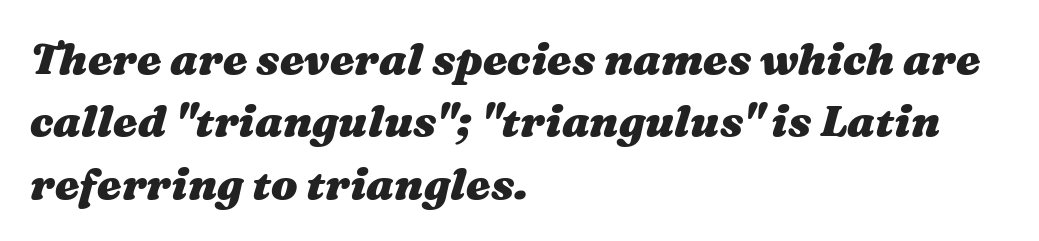
The image shows 44 px heavy, wide type, italic (leaning right); set left-aligned, normal line spacing (1.42x), normal letter spacing, not underlined; medium stroke contrast and a medium x-height.
